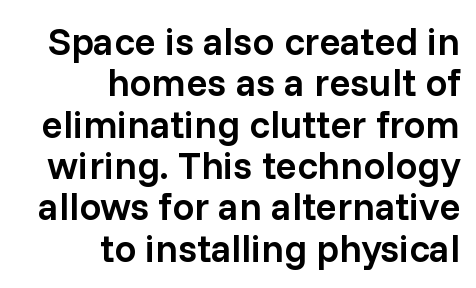
Q: Is the text bold? A: Semi-bold.
Q: Is the text italic (slanted)? A: No, it is upright.
Q: Is the typeface a serif or a sans-serif typeface? A: Sans-serif.
Q: Is the text underlined? A: No.
Q: How is the paragraph aligned? A: Right-aligned.
Q: Is the spacing between letters normal or unusually wide? A: Normal.
Q: Is the spacing between lines tight, normal or loose? A: Tight.
Q: Width (condensed, normal, or wide)? A: Normal.
Q: Stroke contrast? A: Low.
Q: x-height? A: Medium.
Q: Monospaced? A: No.
